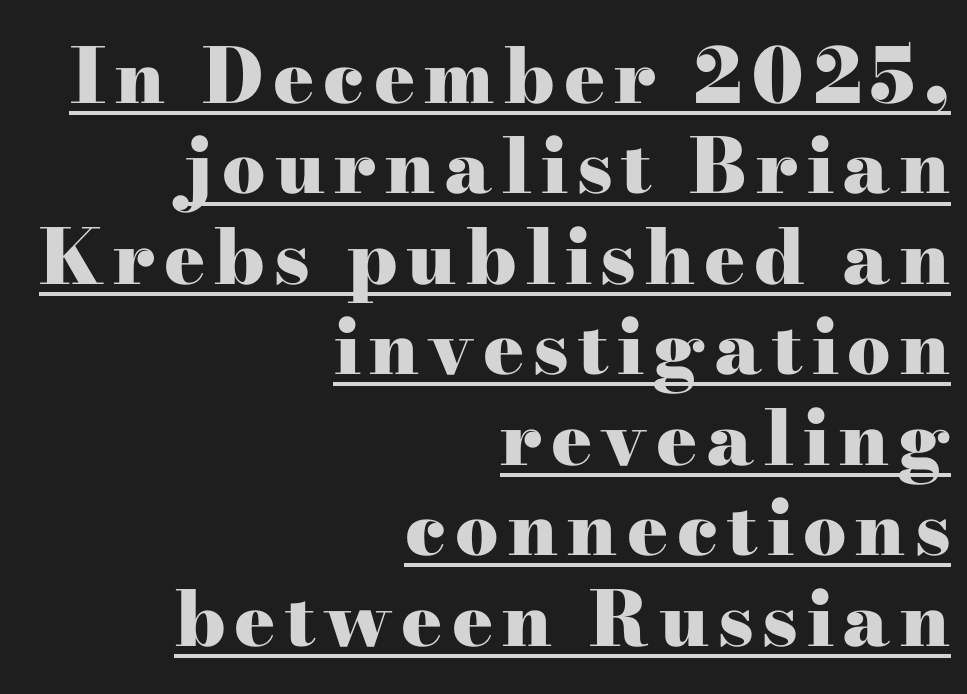
Students, this is bold: see how much ink each stroke carries. This rendering employs a face with finishing strokes, i.e., a serif. Caption: multi-line text, flush right, ragged left. This sample carries an underscore along the baseline area. The lettering holds an erect, upright posture throughout.
